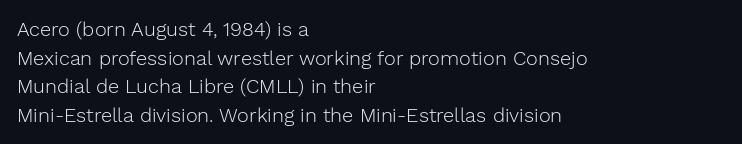
The image shows 20 px text type, upright; set left-aligned, normal line spacing (1.43x), normal letter spacing, not underlined.
